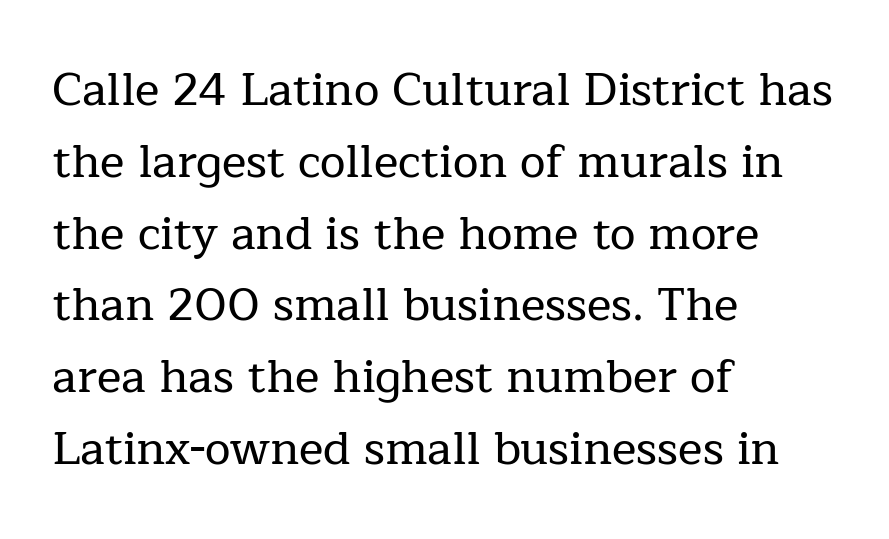
Regarding serifs, this sample has them. These lines stack with their left ends in a neat column. This is the regular roman posture of the typeface. Think of a printed novel: that variable character pitch is what you see here.
